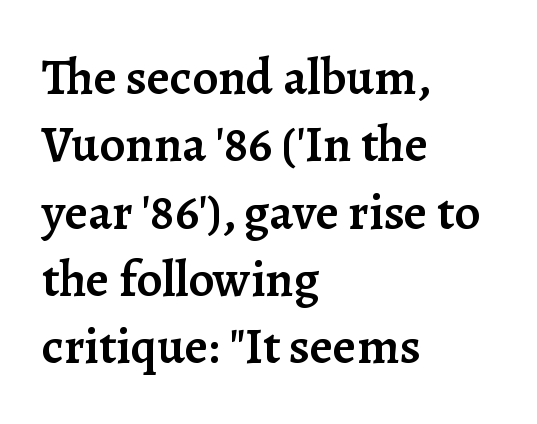
Ascenders rise straight up at ninety degrees. Heft: intermediate — a semibold. Each letter keeps its own natural width here, so spacing adapts to shape. Serif or sans? Serif — the stroke terminals have little feet. The passage shown is not underscored anywhere.
